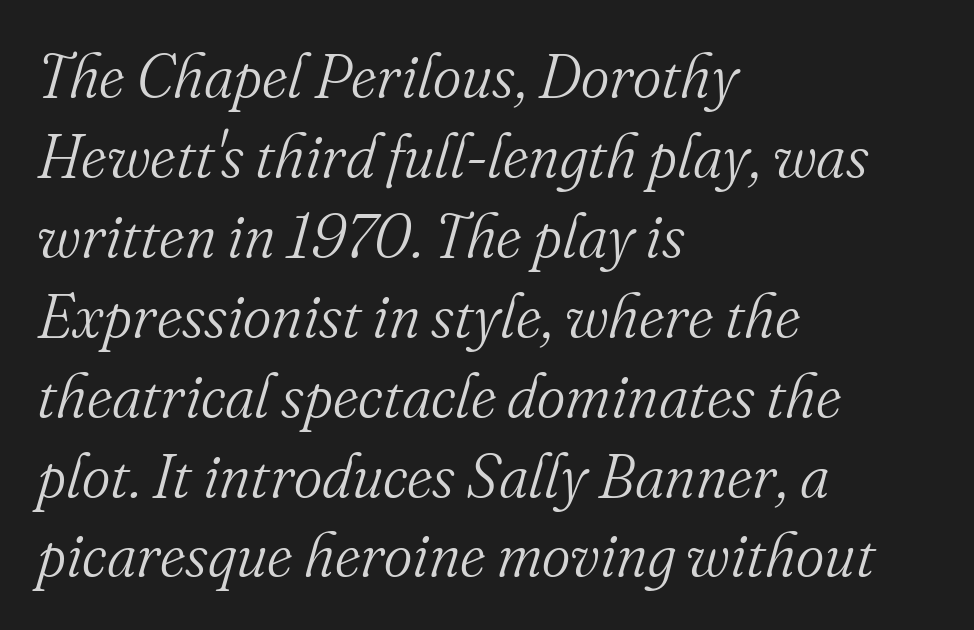
{"serif": "yes", "italic": "yes", "lean": "right", "slant_degrees": 16, "bold": "no", "weight": "light", "width": "normal", "stroke_contrast": "medium", "x_height": "small", "monospaced": "no", "underline": "no", "align": "left", "line_spacing": "normal", "line_spacing_ratio": 1.31, "letter_spacing": "normal", "letter_spacing_em": 0.0, "glyph_px": 61}
